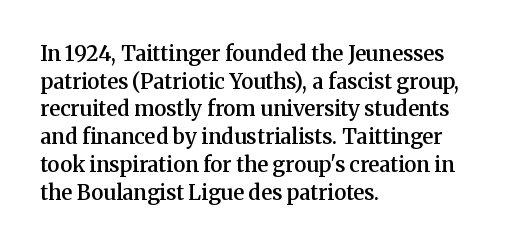
Q: Is the text bold? A: Semi-bold.
Q: Is the text italic (slanted)? A: No, it is upright.
Q: Is the text underlined? A: No.
Q: How is the paragraph aligned? A: Left-aligned.
Q: Is the spacing between letters normal or unusually wide? A: Normal.
Q: Is the spacing between lines tight, normal or loose? A: Normal.
